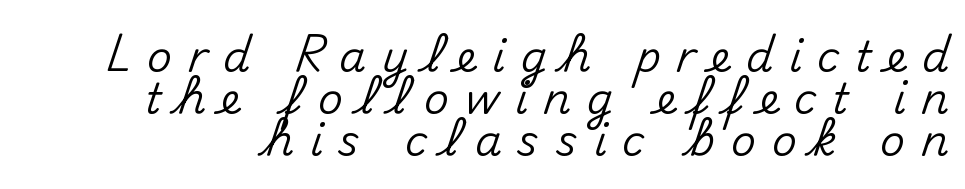
{"serif": "no", "width": "normal", "stroke_contrast": "medium", "x_height": "small", "monospaced": "no", "underline": "no", "line_spacing": "tight", "line_spacing_ratio": 0.98, "letter_spacing": "wide", "letter_spacing_em": 0.36, "glyph_px": 43}
